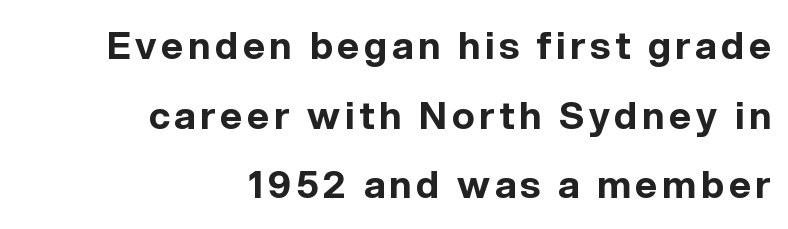
The image shows 38 px bold sans-serif type, upright; set right-aligned, line spacing 1.83x, not underlined; a medium x-height.
